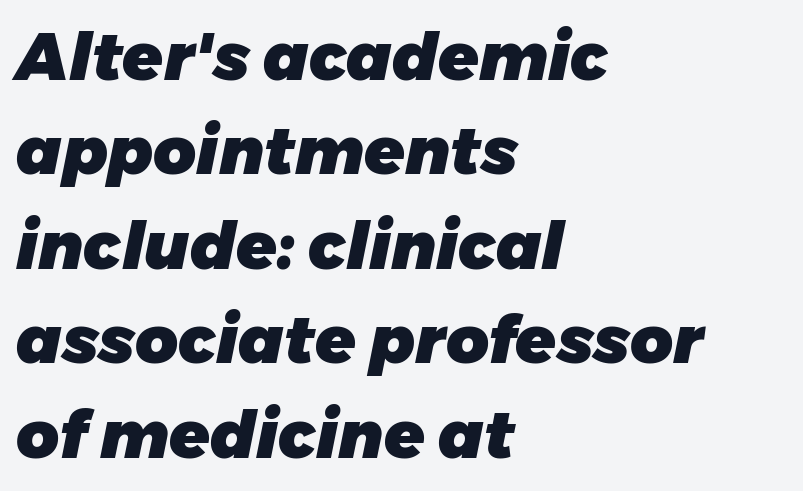
{"italic": "yes", "lean": "right", "slant_degrees": 11, "bold": "yes", "weight": "heavy", "width": "normal", "stroke_contrast": "low", "x_height": "medium", "monospaced": "no", "underline": "no", "align": "left", "line_spacing": "normal", "line_spacing_ratio": 1.43, "letter_spacing": "normal", "letter_spacing_em": 0.0, "glyph_px": 66}
